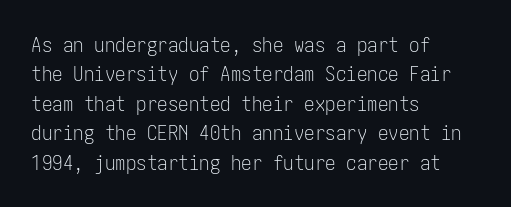
The image shows 21 px text type, upright; set left-aligned, normal line spacing (1.4x), normal letter spacing, not underlined.
